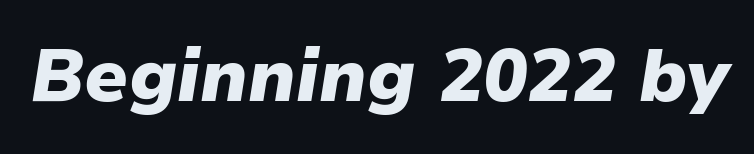
The rendering uses natural spacing where letterforms have individual widths. This is heavy type, rendered in bold. Slanted lettering throughout. Underline: absent.
